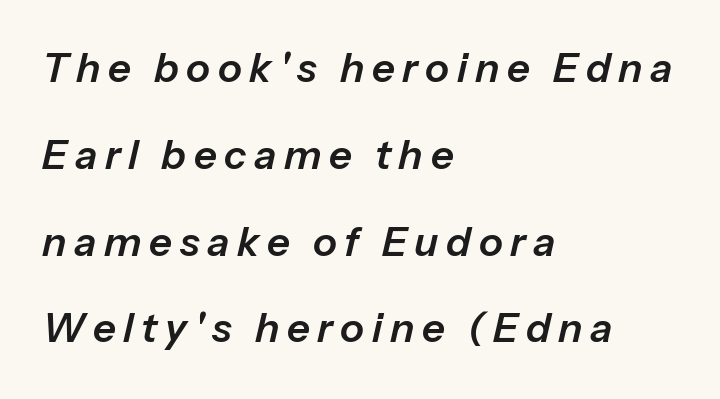
The image shows 40 px text type, italic (leaning right); set left-aligned, loose line spacing (2.17x), not underlined; low stroke contrast and a medium x-height.
